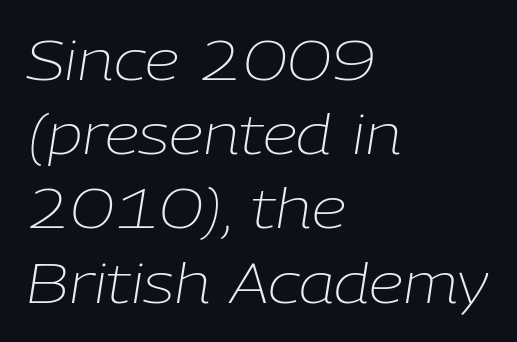
No chunkiness to these letters — they're not bold. Compared with typical paragraphs, the rows here are spaced about the same. It's the slanting kind of type. The words here are not underlined. Character widths vary here, with narrow letters taking less room than wide ones. Words appear dense and cohesive because spacing is normal.
